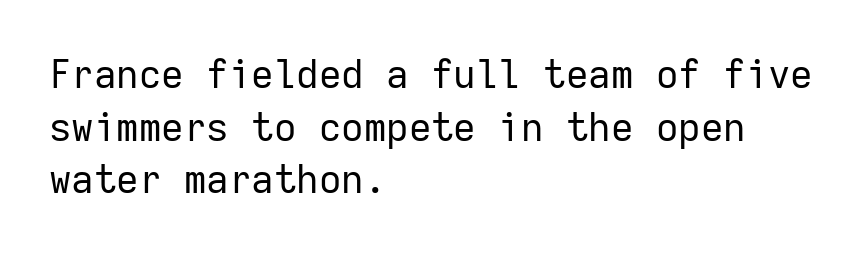
{"serif": "no", "italic": "no", "bold": "no", "weight": "regular", "width": "normal", "stroke_contrast": "low", "x_height": "medium", "monospaced": "yes", "underline": "no", "align": "left", "line_spacing": "normal", "line_spacing_ratio": 1.35, "letter_spacing": "normal", "letter_spacing_em": 0.0, "glyph_px": 39}
